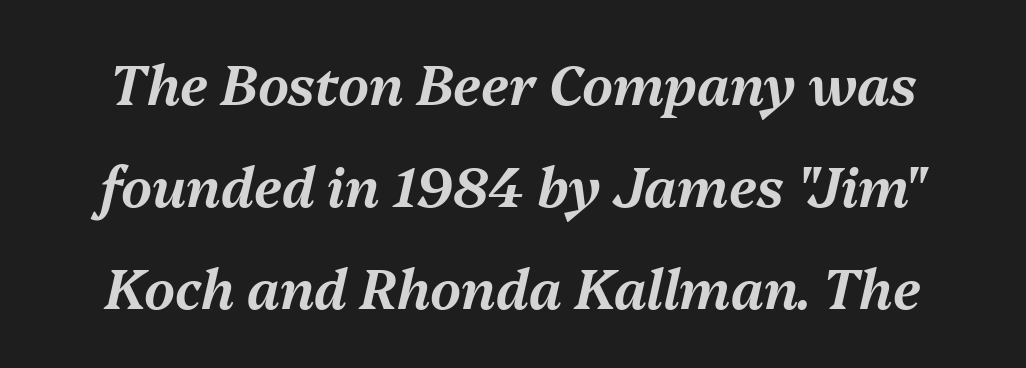
The image shows 54 px text type, italic (leaning right); set line spacing 1.89x, normal letter spacing, not underlined; medium stroke contrast and a medium x-height.
